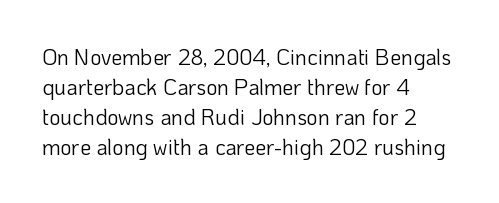
The image shows 22 px text type, upright; set left-aligned, normal line spacing (1.36x), normal letter spacing, not underlined.
